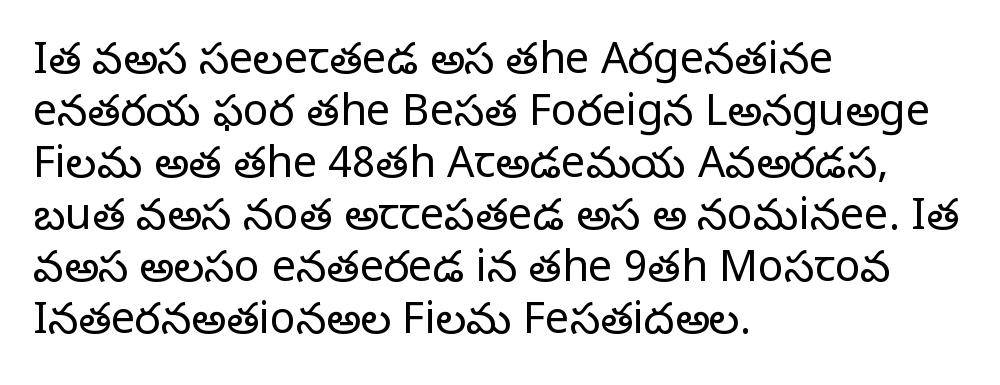
Q: Is the text bold? A: No.
Q: Is the text italic (slanted)? A: No, it is upright.
Q: Is the typeface a serif or a sans-serif typeface? A: Serif.
Q: Is the text underlined? A: No.
Q: How is the paragraph aligned? A: Left-aligned.
Q: Is the spacing between letters normal or unusually wide? A: Normal.
Q: Width (condensed, normal, or wide)? A: Normal.
Q: Stroke contrast? A: Low.
Q: x-height? A: Large.
Q: Monospaced? A: No.
